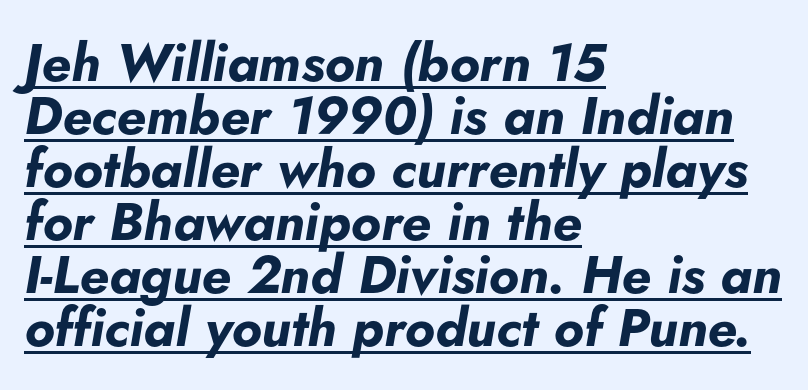
The passage shown is emphatically bold. The typesetter has applied underlining to the passage shown. Compared with ordinary roman type, these characters are visibly tilted. These lines are rendered in a variable-pitch font.
